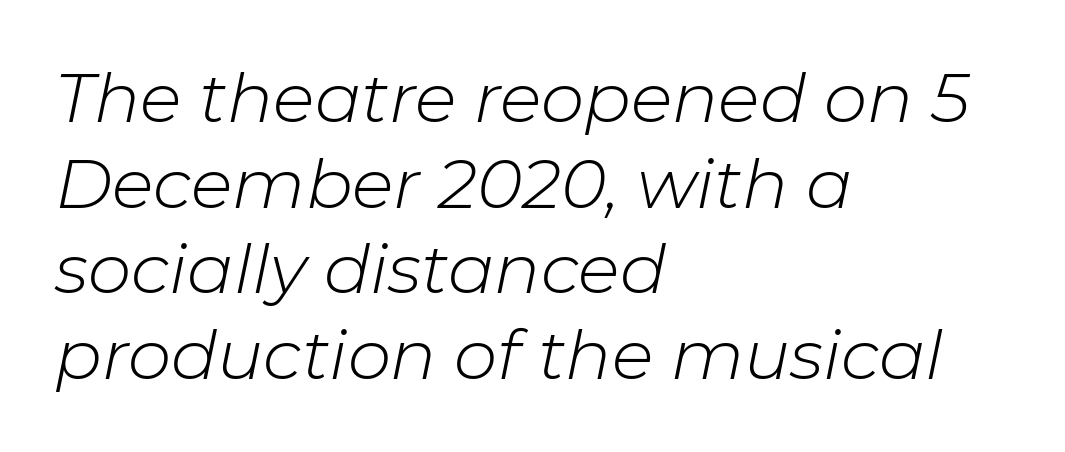
Q: Is the text bold? A: No.
Q: Is the text italic (slanted)? A: Yes, it leans right by about 11 degrees.
Q: Is the text underlined? A: No.
Q: How is the paragraph aligned? A: Left-aligned.
Q: Is the spacing between letters normal or unusually wide? A: Normal.
Q: Width (condensed, normal, or wide)? A: Normal.
Q: Stroke contrast? A: Low.
Q: x-height? A: Medium.
Q: Monospaced? A: No.
